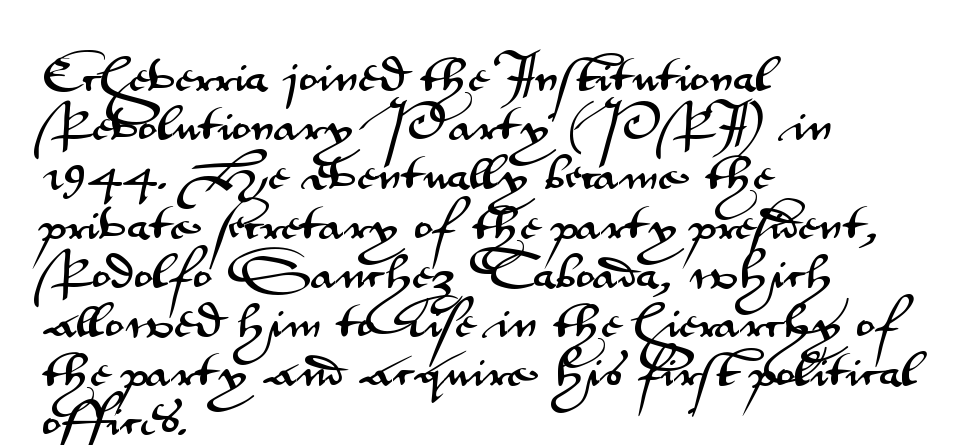
{"serif": "no", "width": "wide", "stroke_contrast": "medium", "x_height": "small", "monospaced": "no", "underline": "no", "align": "left", "line_spacing_ratio": 1.23, "letter_spacing": "normal", "letter_spacing_em": 0.0, "glyph_px": 40}
